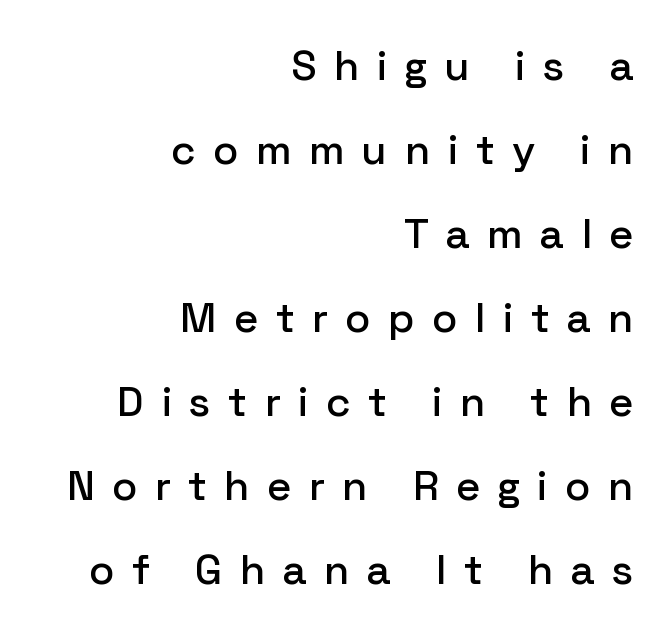
{"serif": "no", "italic": "no", "width": "normal", "stroke_contrast": "low", "x_height": "medium", "monospaced": "no", "underline": "no", "align": "right", "line_spacing": "loose", "line_spacing_ratio": 2.0, "letter_spacing": "wide", "letter_spacing_em": 0.43, "glyph_px": 42}
